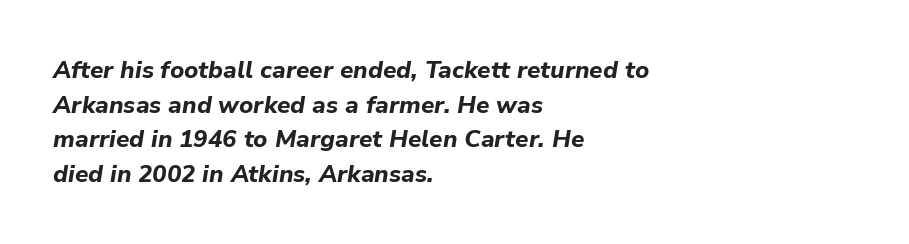
One-word summary of the alignment: left. The glyphs look as if they've been sheared to an angle. A dark, heavy texture on the line: the type is bold. The zone under the glyphs is completely vacant. A typesetter would call this zero additional tracking.
